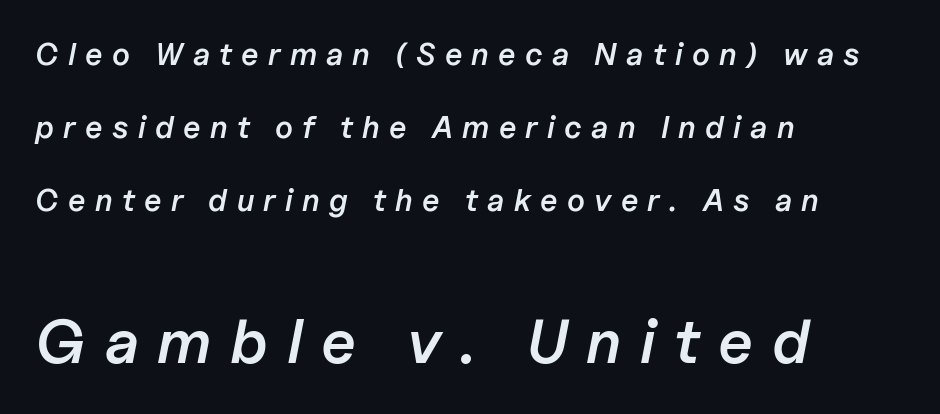
{"italic": "yes", "lean": "right", "slant_degrees": 11, "bold": "semi", "weight": "semibold", "width": "normal", "stroke_contrast": "low", "x_height": "medium", "monospaced": "no", "underline": "no", "align": "left", "line_spacing": "loose", "line_spacing_ratio": 2.35, "letter_spacing": "wide", "letter_spacing_em": 0.3, "larger_block": "second", "size_ratio": 2.0, "glyph_px": 62}
